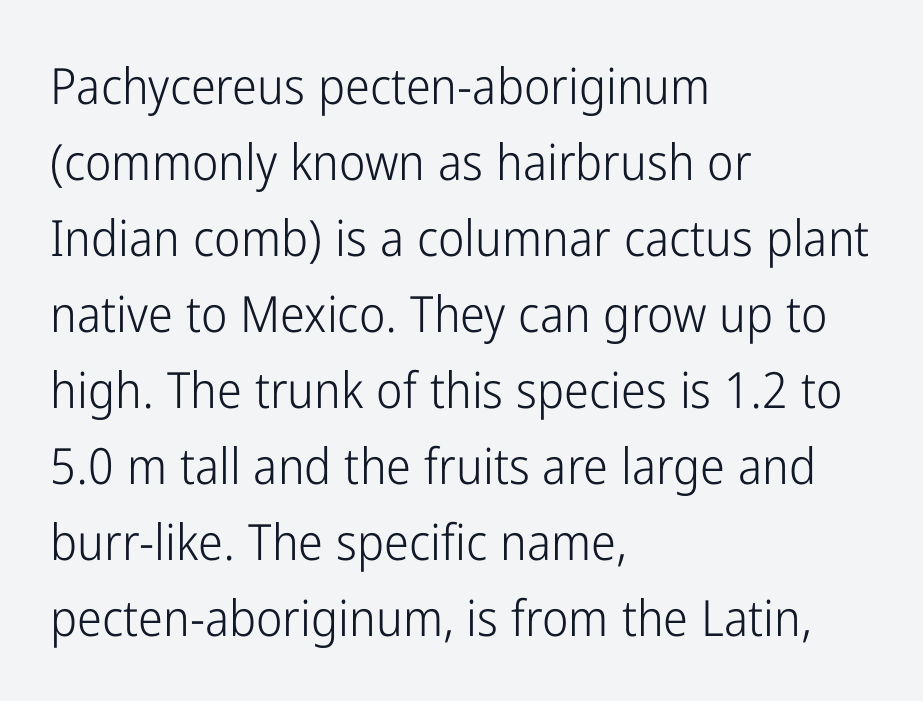
Weight class: somewhere from thin through regular. The gap between lines stays unmarked. Is this a sans? Yes — the strokes have no serifs. Layout note: lines flush left. A typesetter would call this proportional, since set widths differ per character. Notice how the stems are strictly vertical — no italics here.
